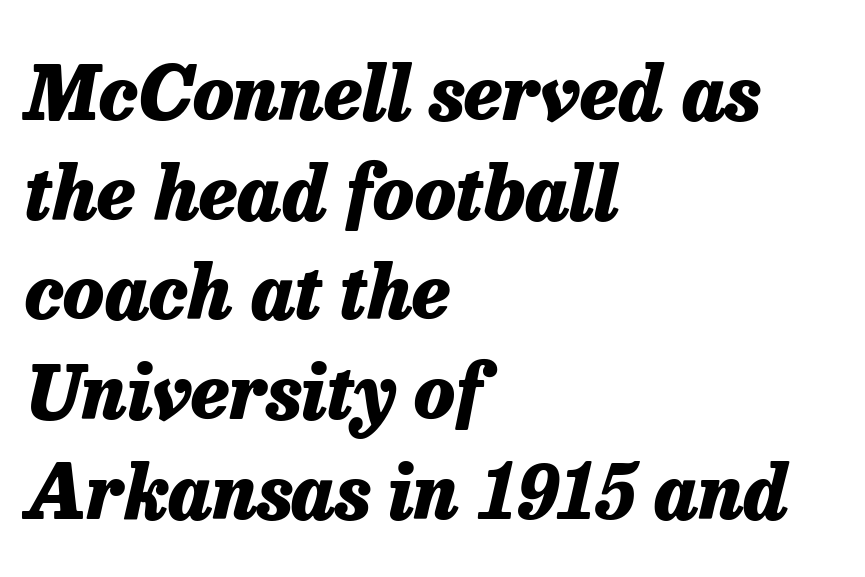
Q: Is the text bold? A: Yes.
Q: Is the text italic (slanted)? A: Yes, it leans right by about 13 degrees.
Q: Is the text underlined? A: No.
Q: How is the paragraph aligned? A: Left-aligned.
Q: Is the spacing between letters normal or unusually wide? A: Normal.
Q: Is the spacing between lines tight, normal or loose? A: Normal.
Q: Width (condensed, normal, or wide)? A: Normal.
Q: Stroke contrast? A: Low.
Q: x-height? A: Medium.
Q: Monospaced? A: No.
